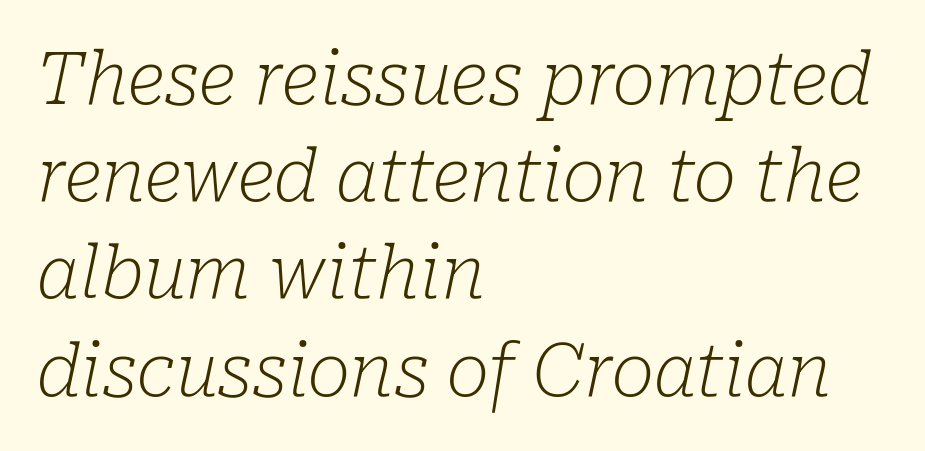
Q: Is the text bold? A: No.
Q: Is the text italic (slanted)? A: Yes, it leans right by about 10 degrees.
Q: Is the typeface a serif or a sans-serif typeface? A: Serif.
Q: Is the text underlined? A: No.
Q: How is the paragraph aligned? A: Left-aligned.
Q: Is the spacing between letters normal or unusually wide? A: Normal.
Q: Is the spacing between lines tight, normal or loose? A: Normal.
Q: Width (condensed, normal, or wide)? A: Normal.
Q: Stroke contrast? A: Low.
Q: x-height? A: Medium.
Q: Monospaced? A: No.
